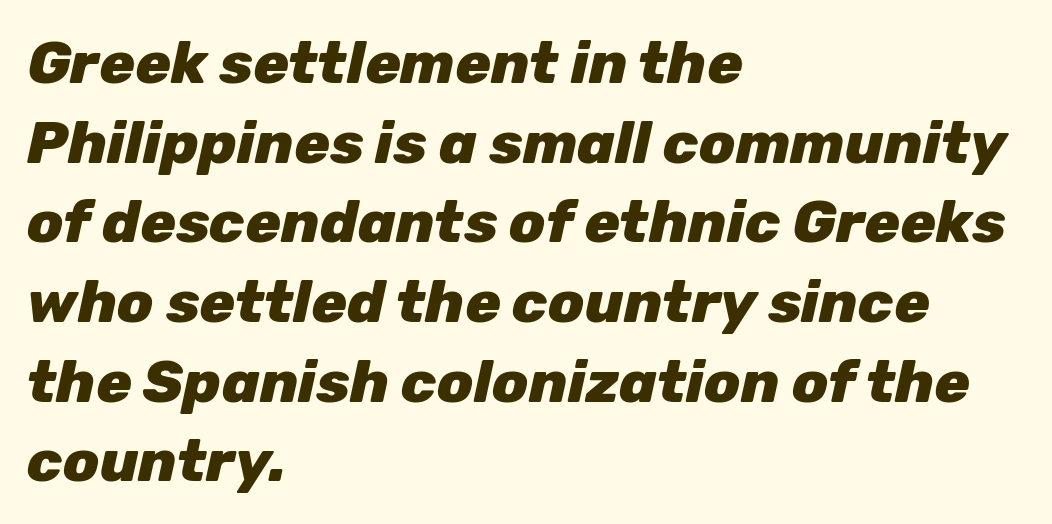
{"italic": "yes", "lean": "right", "slant_degrees": 12, "bold": "yes", "weight": "heavy", "width": "normal", "stroke_contrast": "low", "x_height": "medium", "monospaced": "no", "underline": "no", "align": "left", "line_spacing": "normal", "line_spacing_ratio": 1.35, "letter_spacing": "normal", "letter_spacing_em": 0.0, "glyph_px": 59}
